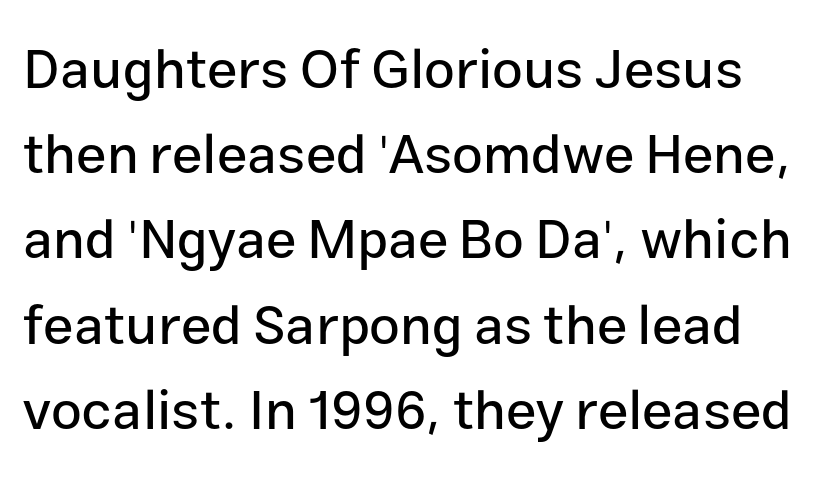
Q: Is the text italic (slanted)? A: No, it is upright.
Q: Is the typeface a serif or a sans-serif typeface? A: Sans-serif.
Q: Is the text underlined? A: No.
Q: Is the spacing between letters normal or unusually wide? A: Normal.
Q: Is the spacing between lines tight, normal or loose? A: Normal.
Q: Width (condensed, normal, or wide)? A: Normal.
Q: Stroke contrast? A: Low.
Q: x-height? A: Medium.
Q: Monospaced? A: No.
